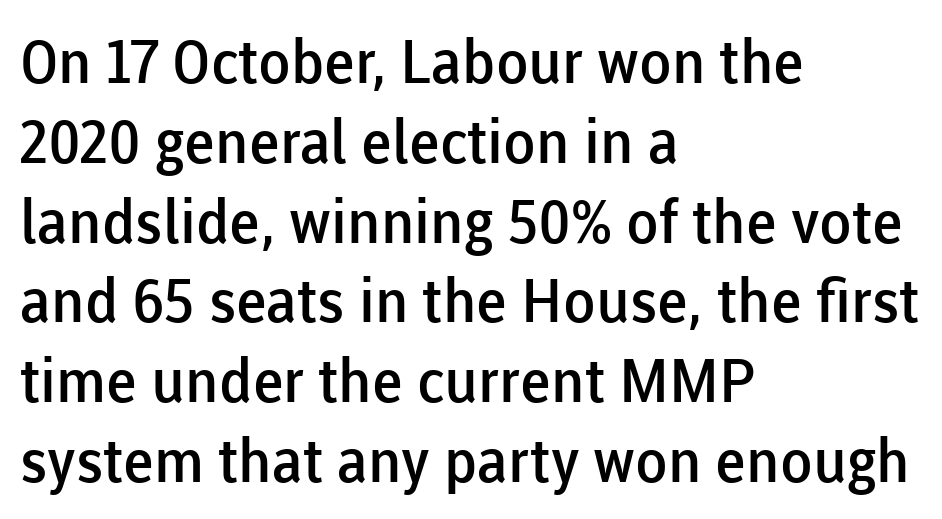
{"serif": "no", "italic": "no", "bold": "semi", "weight": "semibold", "width": "normal", "stroke_contrast": "low", "x_height": "medium", "monospaced": "no", "underline": "no", "align": "left", "line_spacing": "normal", "line_spacing_ratio": 1.33, "letter_spacing": "normal", "letter_spacing_em": 0.0, "glyph_px": 60}
